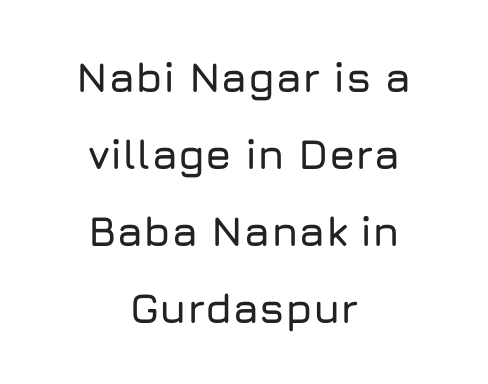
{"serif": "no", "italic": "no", "width": "normal", "stroke_contrast": "low", "x_height": "medium", "monospaced": "no", "underline": "no", "align": "center", "line_spacing_ratio": 1.83, "letter_spacing": "normal", "letter_spacing_em": 0.0, "glyph_px": 42}
